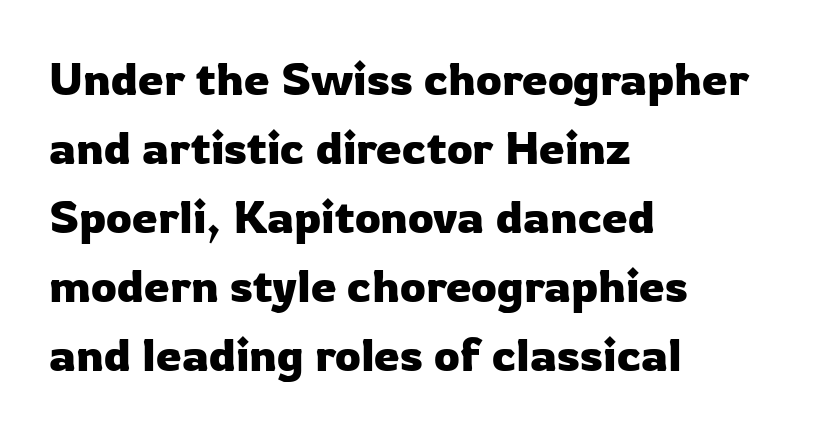
{"serif": "no", "italic": "no", "width": "normal", "stroke_contrast": "low", "x_height": "medium", "monospaced": "no", "underline": "no", "align": "left", "line_spacing": "normal", "line_spacing_ratio": 1.5, "letter_spacing": "normal", "letter_spacing_em": 0.0, "glyph_px": 46}
